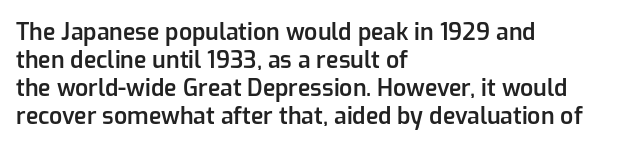
{"italic": "no", "bold": "semi", "underline": "no", "align": "left", "line_spacing_ratio": 1.22, "letter_spacing": "normal", "letter_spacing_em": 0.0, "glyph_px": 23}
